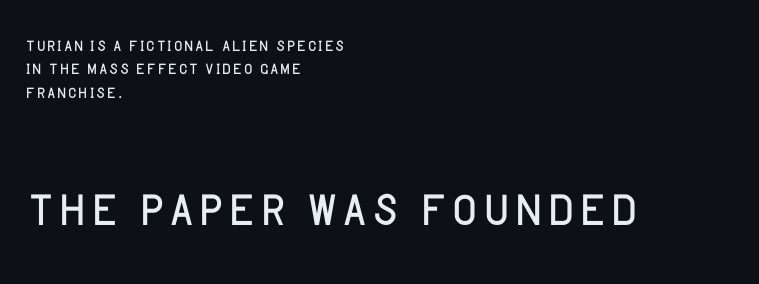
Does the leading feel generous? Not at all — it's pinched. Each letter keeps its own natural width here, so spacing adapts to shape. Is the block centered? No — it sits flush against the left margin. The passage shown is not bold in any degree. Compare the two chunks: the lower has the greater cap height. Characters follow at the spacing the type designer built in.
